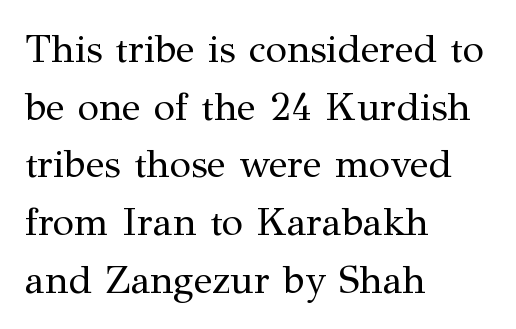
{"serif": "yes", "italic": "no", "bold": "no", "weight": "regular", "width": "normal", "stroke_contrast": "medium", "x_height": "medium", "monospaced": "no", "underline": "no", "align": "left", "line_spacing": "normal", "line_spacing_ratio": 1.48, "letter_spacing": "normal", "letter_spacing_em": 0.0, "glyph_px": 39}
